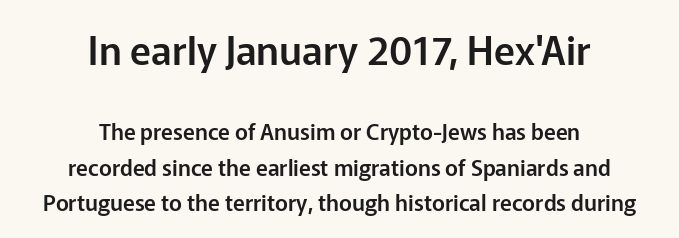
Q: Is the text italic (slanted)? A: No, it is upright.
Q: Is the typeface a serif or a sans-serif typeface? A: Sans-serif.
Q: Is the text underlined? A: No.
Q: How is the paragraph aligned? A: Centered.
Q: Is the spacing between letters normal or unusually wide? A: Normal.
Q: Is the spacing between lines tight, normal or loose? A: Normal.
Q: Which block of text is set in a larger size, the first (top) or the second (bottom)? A: The first (top) one.
Q: Width (condensed, normal, or wide)? A: Normal.
Q: Stroke contrast? A: Low.
Q: x-height? A: Medium.
Q: Monospaced? A: No.
